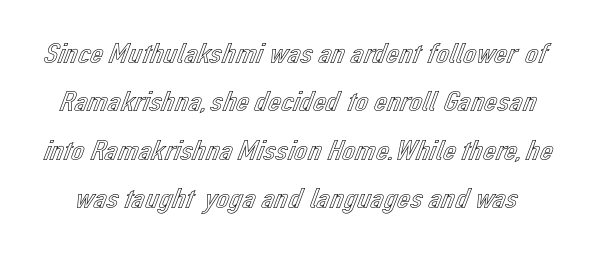
The image shows 29 px text type; set normal line spacing (1.67x), normal letter spacing, not underlined; a medium x-height.
